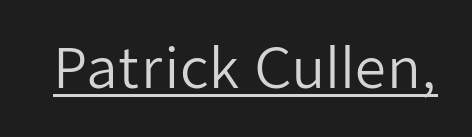
The strokes are not fattened; the text isn't bold. Decoration check: the copy is underlined. This is roman type, the default non-slanted kind. Character widths vary here, with narrow letters taking less room than wide ones. Tracking here is standard; glyphs follow each other at the usual distance. The rendering shows plain stroke endings on the letterforms — a sans-serif design.
